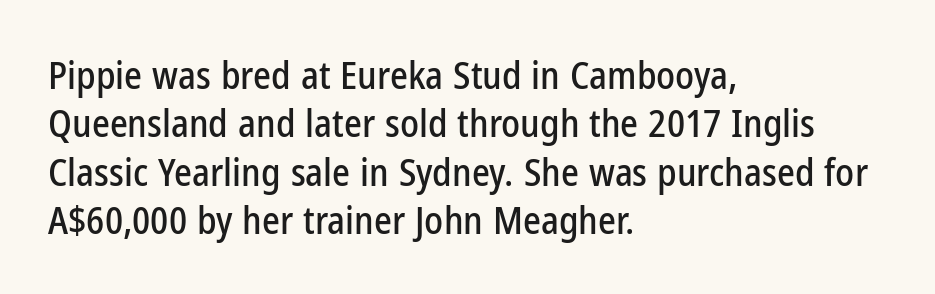
The image shows 38 px condensed sans-serif type, upright; set left-aligned, normal line spacing (1.27x), normal letter spacing, not underlined; low stroke contrast and a medium x-height.
